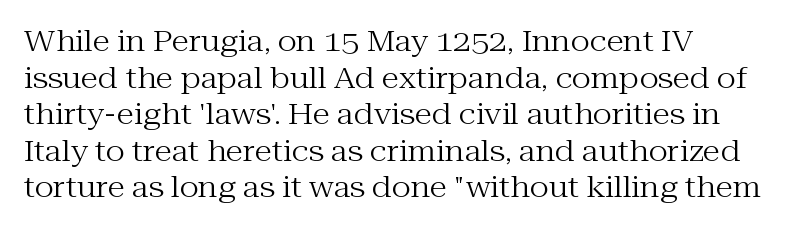
{"serif": "yes", "italic": "no", "bold": "no", "weight": "regular", "width": "normal", "stroke_contrast": "medium", "x_height": "medium", "monospaced": "no", "underline": "no", "line_spacing": "normal", "line_spacing_ratio": 1.26, "letter_spacing": "normal", "letter_spacing_em": 0.0, "glyph_px": 29}
